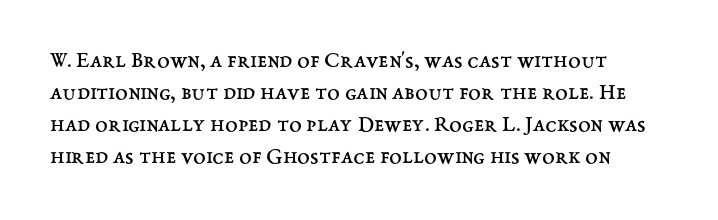
The image shows 23 px text type, upright; set normal line spacing (1.39x), normal letter spacing, not underlined.
